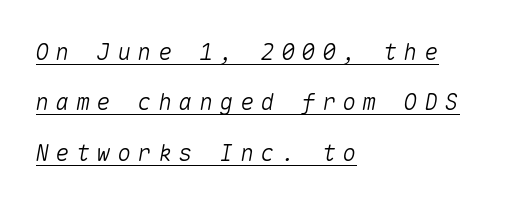
Yep, that's italic — everything's leaning. The passage shown has open, widely tracked lettering throughout. What decoration does the sample have? An underline. Leading is clearly above the norm, producing a sparse column. Line beginnings align vertically; line endings do not.
